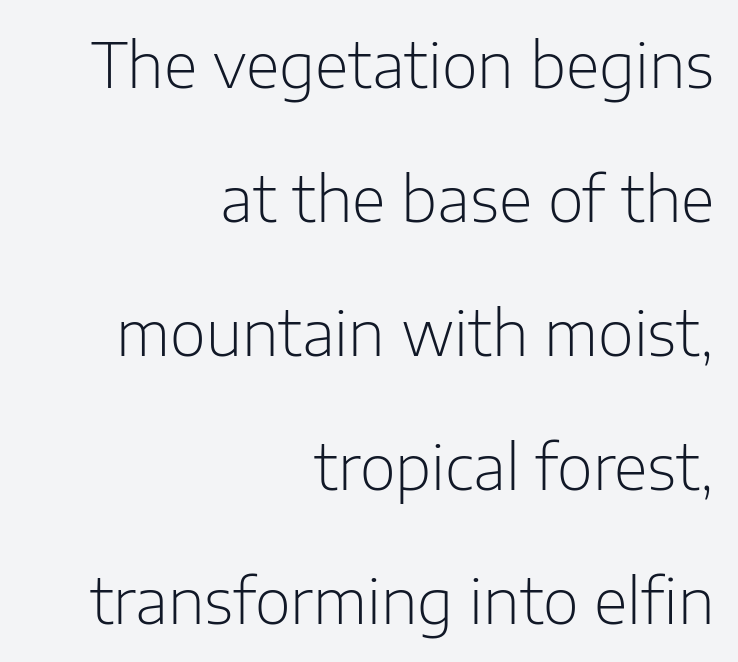
Q: Is the text bold? A: No.
Q: Is the text italic (slanted)? A: No, it is upright.
Q: Is the typeface a serif or a sans-serif typeface? A: Sans-serif.
Q: Is the text underlined? A: No.
Q: How is the paragraph aligned? A: Right-aligned.
Q: Is the spacing between letters normal or unusually wide? A: Normal.
Q: Is the spacing between lines tight, normal or loose? A: Loose.
Q: Width (condensed, normal, or wide)? A: Normal.
Q: Stroke contrast? A: Low.
Q: x-height? A: Medium.
Q: Monospaced? A: No.
